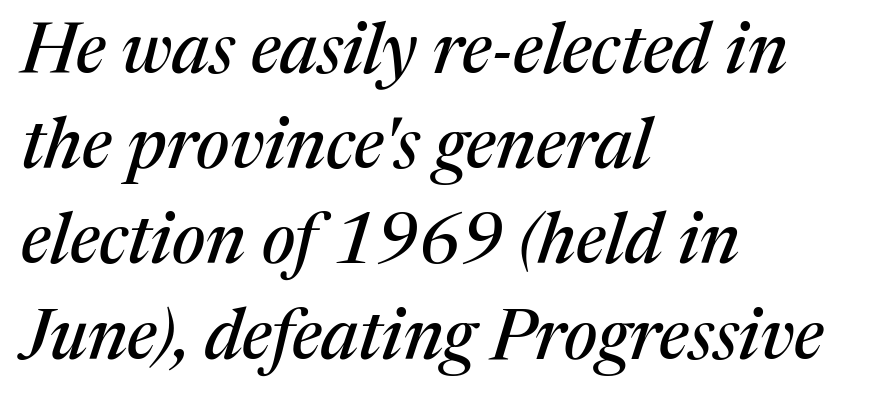
Q: Is the text italic (slanted)? A: Yes, it leans right by about 17 degrees.
Q: Is the typeface a serif or a sans-serif typeface? A: Serif.
Q: Is the text underlined? A: No.
Q: How is the paragraph aligned? A: Left-aligned.
Q: Is the spacing between letters normal or unusually wide? A: Normal.
Q: Is the spacing between lines tight, normal or loose? A: Normal.
Q: Width (condensed, normal, or wide)? A: Normal.
Q: Stroke contrast? A: Medium.
Q: x-height? A: Medium.
Q: Monospaced? A: No.
